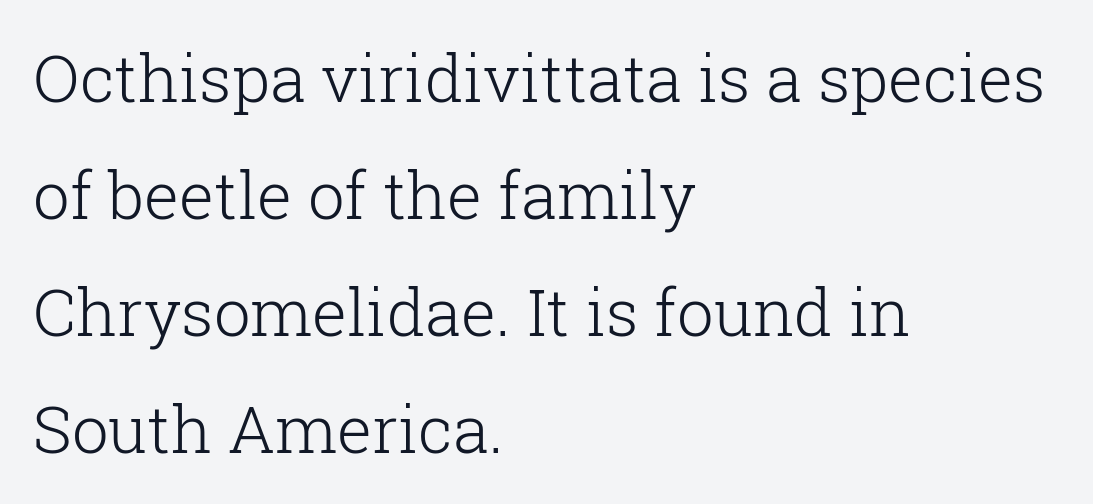
Bold? No — there's no thickening of the strokes. The space beneath each line is pristine and unruled. Character widths vary here, with narrow letters taking less room than wide ones. The line texture is even and compact thanks to regular tracking. Look at the bottom of the vertical strokes: they flare into serifs here.
